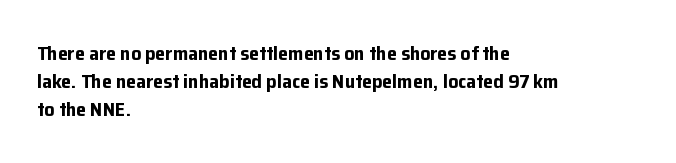
The image shows 20 px bold type, upright; set left-aligned, normal line spacing (1.41x), normal letter spacing, not underlined.
